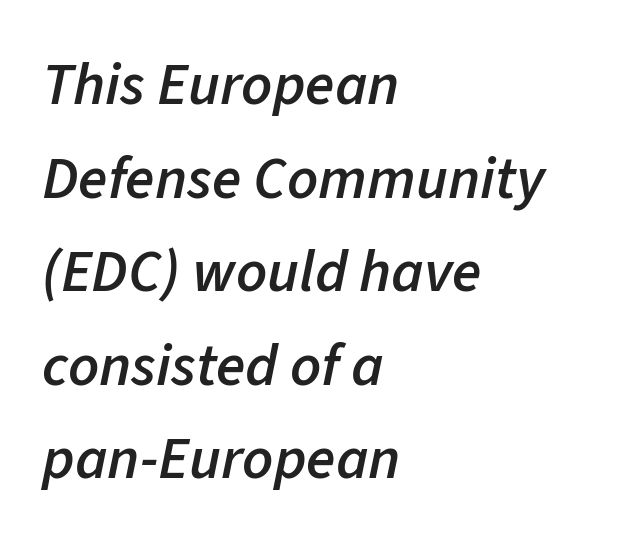
How heavy is the stroke? Medium-heavy — a semibold, shy of bold. Is this a fixed-width face? No — the glyphs have proportional, varying widths. You could call the tracking neutral — neither tight nor loose. Glance below the letters and you will spot only blank space. The rag falls on the right side of this text block.
